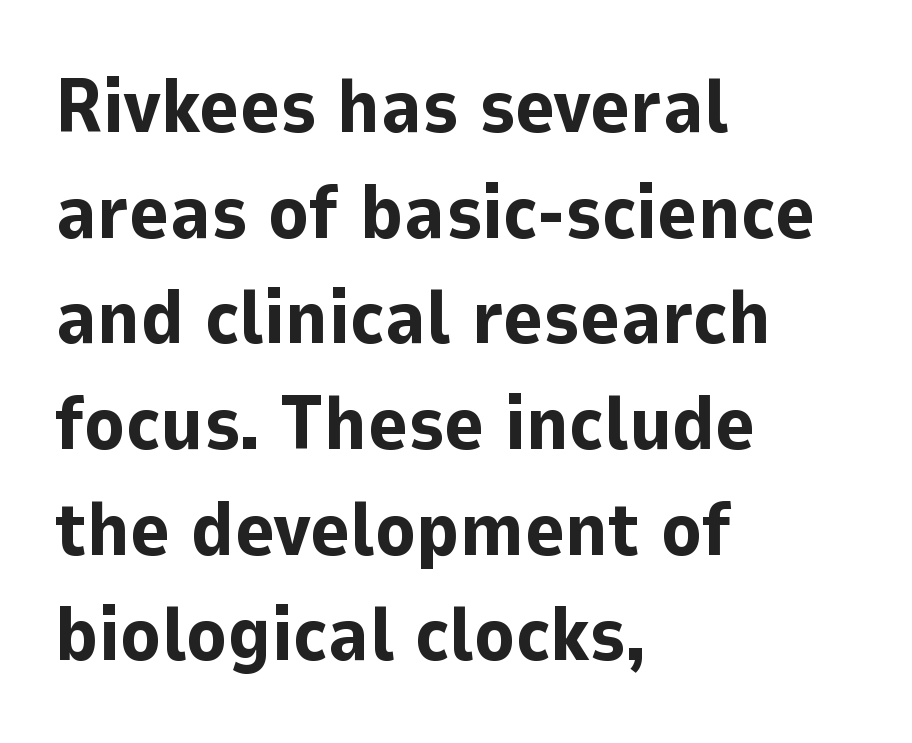
{"serif": "no", "italic": "no", "bold": "yes", "weight": "bold", "width": "normal", "stroke_contrast": "low", "x_height": "medium", "monospaced": "no", "underline": "no", "align": "left", "line_spacing": "normal", "line_spacing_ratio": 1.39, "letter_spacing": "normal", "letter_spacing_em": 0.0, "glyph_px": 76}
